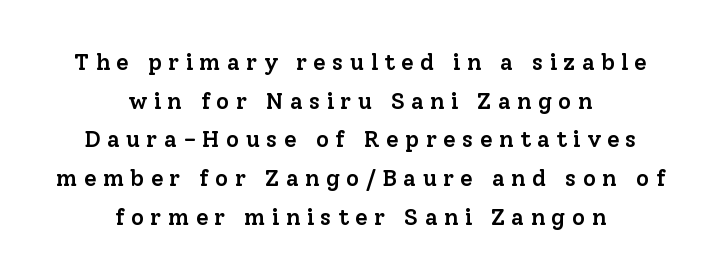
Q: Is the text bold? A: Semi-bold.
Q: Is the text italic (slanted)? A: No, it is upright.
Q: Is the text underlined? A: No.
Q: How is the paragraph aligned? A: Centered.
Q: Is the spacing between letters normal or unusually wide? A: Unusually wide.
Q: Is the spacing between lines tight, normal or loose? A: Normal.
